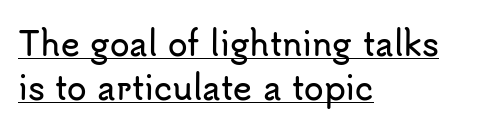
The image shows 32 px sans-serif type, upright; set left-aligned, normal line spacing (1.38x), normal letter spacing, underlined; low stroke contrast and a small x-height.
